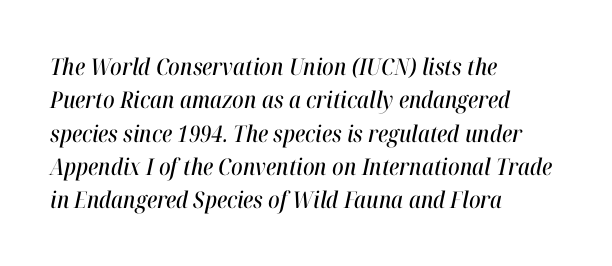
Posture: slanted. Clear beneath every line of the passage. Look at the tracking — it's just the regular setting, nothing added. Does the copy run flush right? No — it runs flush left. The line-height multiplier appears to be the usual default.
